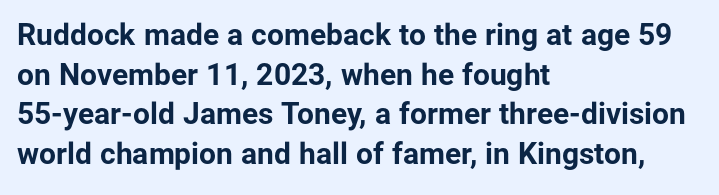
The image shows 30 px bold sans-serif type, upright; set left-aligned, normal line spacing (1.32x), normal letter spacing, not underlined; low stroke contrast and a medium x-height.
